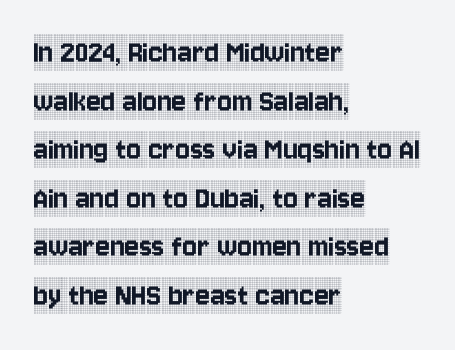
Q: Is the text italic (slanted)? A: No, it is upright.
Q: Is the typeface a serif or a sans-serif typeface? A: Serif.
Q: Is the text underlined? A: No.
Q: How is the paragraph aligned? A: Left-aligned.
Q: Is the spacing between letters normal or unusually wide? A: Normal.
Q: Is the spacing between lines tight, normal or loose? A: Normal.
Q: Width (condensed, normal, or wide)? A: Condensed.
Q: x-height? A: Large.
Q: Monospaced? A: No.
